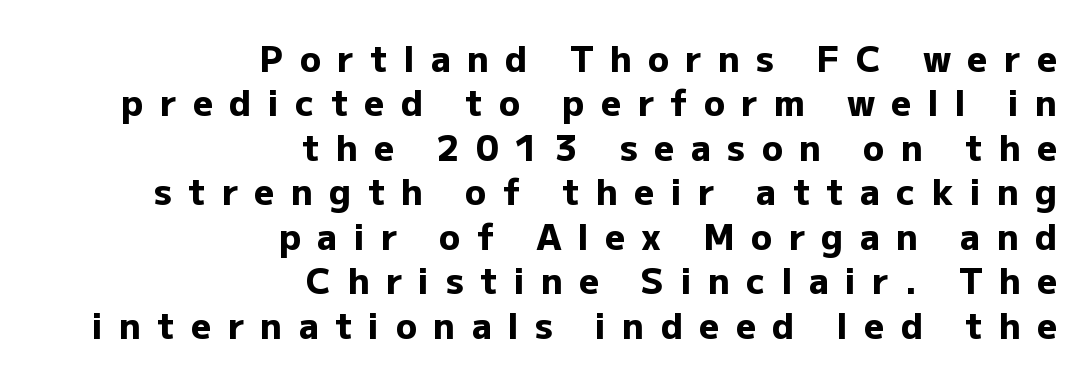
Q: Is the text bold? A: Yes.
Q: Is the text italic (slanted)? A: No, it is upright.
Q: Is the typeface a serif or a sans-serif typeface? A: Sans-serif.
Q: Is the text underlined? A: No.
Q: How is the paragraph aligned? A: Right-aligned.
Q: Is the spacing between letters normal or unusually wide? A: Unusually wide.
Q: Is the spacing between lines tight, normal or loose? A: Normal.
Q: Width (condensed, normal, or wide)? A: Normal.
Q: Stroke contrast? A: Low.
Q: x-height? A: Medium.
Q: Monospaced? A: No.
